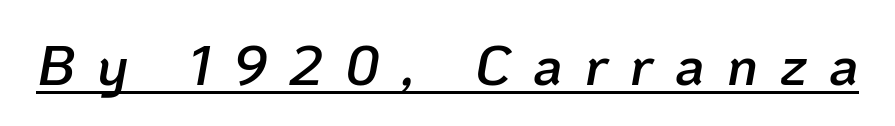
Q: Is the text bold? A: Semi-bold.
Q: Is the text italic (slanted)? A: Yes, it leans right by about 10 degrees.
Q: Is the text underlined? A: Yes.
Q: Is the spacing between letters normal or unusually wide? A: Unusually wide.
Q: Width (condensed, normal, or wide)? A: Normal.
Q: Stroke contrast? A: Low.
Q: x-height? A: Medium.
Q: Monospaced? A: No.
